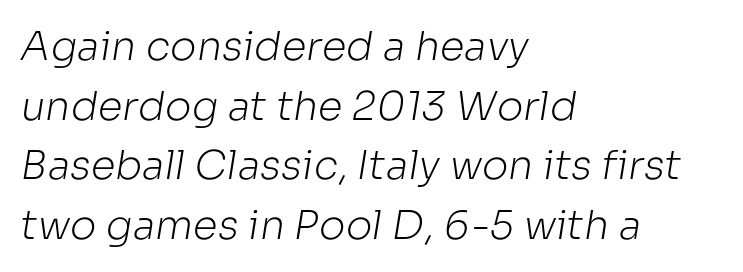
This sample is left-justified, so line endings fall wherever the words run out. Observe the absence of serifs on each vertical stroke in this sample. This sample has the flowing, uneven cadence of proportional lettering. Weight: in the light-to-regular range.
